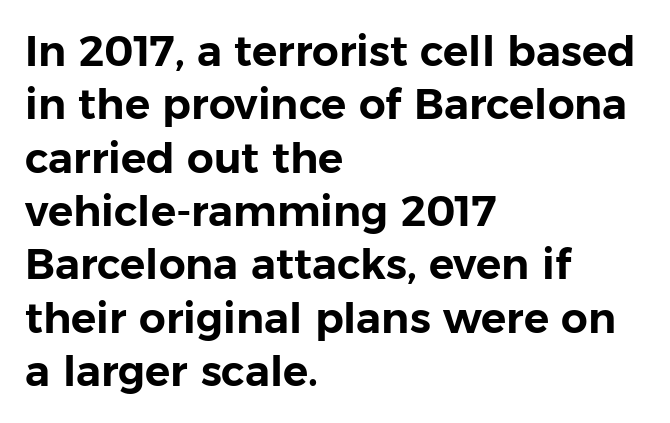
Q: Is the text italic (slanted)? A: No, it is upright.
Q: Is the typeface a serif or a sans-serif typeface? A: Sans-serif.
Q: Is the text underlined? A: No.
Q: How is the paragraph aligned? A: Left-aligned.
Q: Is the spacing between letters normal or unusually wide? A: Normal.
Q: Is the spacing between lines tight, normal or loose? A: Normal.
Q: Width (condensed, normal, or wide)? A: Normal.
Q: Stroke contrast? A: Low.
Q: x-height? A: Medium.
Q: Monospaced? A: No.
